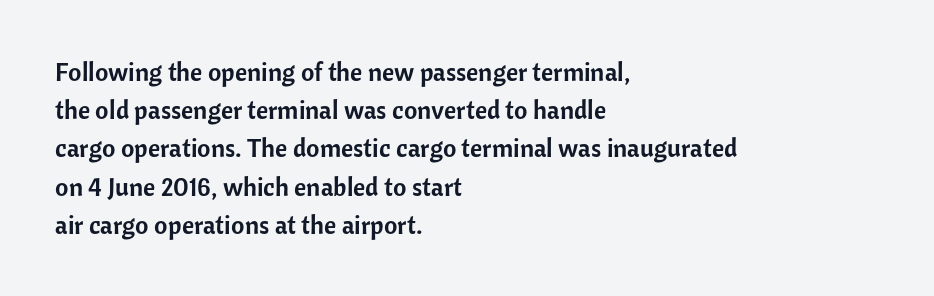
{"italic": "no", "underline": "no", "align": "left", "line_spacing": "normal", "line_spacing_ratio": 1.47, "letter_spacing": "normal", "letter_spacing_em": 0.0, "glyph_px": 26}
